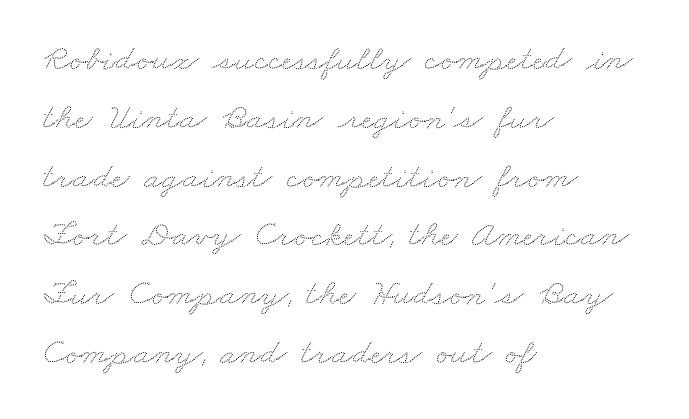
The image shows 37 px wide type; set left-aligned, normal line spacing (1.59x), normal letter spacing, not underlined; low stroke contrast and a small x-height.
